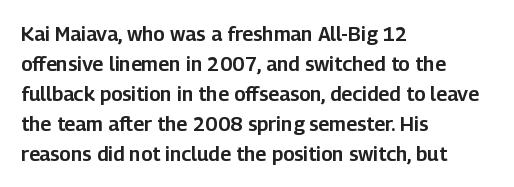
Q: Is the text italic (slanted)? A: No, it is upright.
Q: Is the text underlined? A: No.
Q: How is the paragraph aligned? A: Left-aligned.
Q: Is the spacing between letters normal or unusually wide? A: Normal.
Q: Is the spacing between lines tight, normal or loose? A: Normal.
